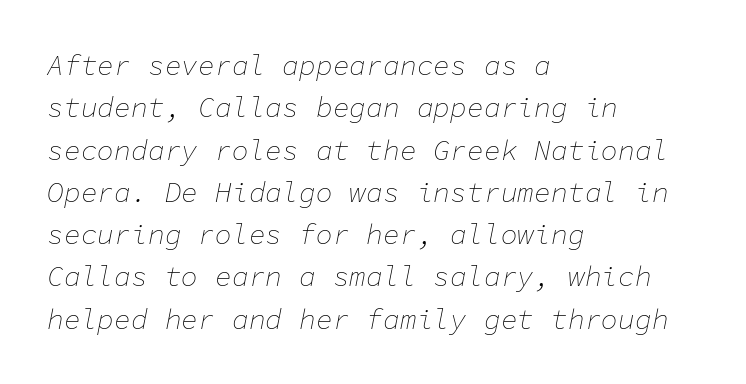
Q: Is the text bold? A: No.
Q: Is the text italic (slanted)? A: Yes, it leans right by about 11 degrees.
Q: Is the text underlined? A: No.
Q: How is the paragraph aligned? A: Left-aligned.
Q: Is the spacing between letters normal or unusually wide? A: Normal.
Q: Is the spacing between lines tight, normal or loose? A: Normal.
Q: Width (condensed, normal, or wide)? A: Normal.
Q: Stroke contrast? A: Low.
Q: x-height? A: Medium.
Q: Monospaced? A: Yes.
